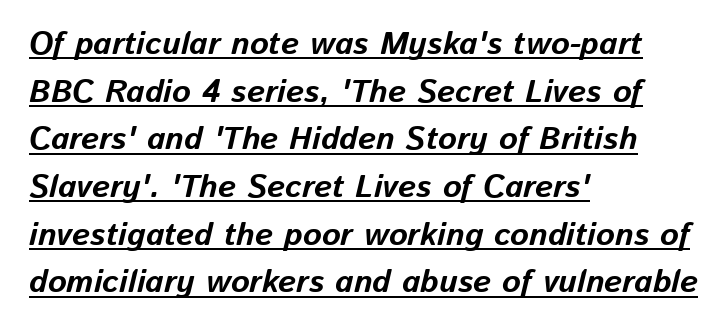
Q: Is the text bold? A: Yes.
Q: Is the text italic (slanted)? A: Yes, it leans right by about 13 degrees.
Q: Is the text underlined? A: Yes.
Q: How is the paragraph aligned? A: Left-aligned.
Q: Is the spacing between letters normal or unusually wide? A: Normal.
Q: Is the spacing between lines tight, normal or loose? A: Normal.
Q: Width (condensed, normal, or wide)? A: Normal.
Q: Stroke contrast? A: Low.
Q: x-height? A: Medium.
Q: Monospaced? A: No.
